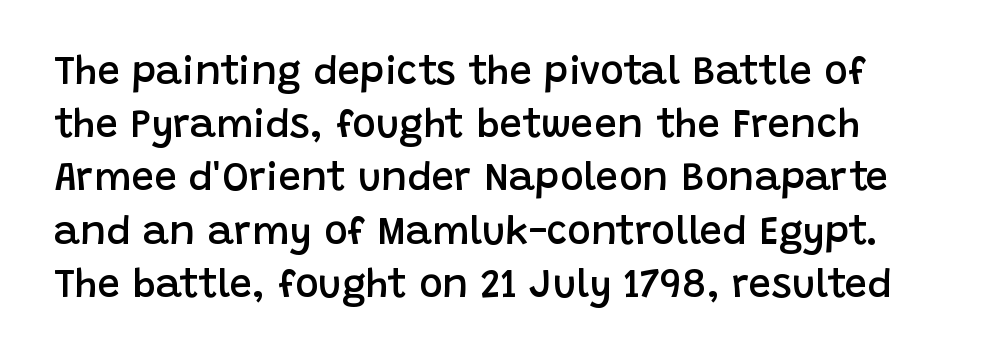
To sum up the face: it is a sans, with no serifs. On the weight axis this lands at semibold, roughly 600. Nobody drew a line under any word here. The letters advance in unequal steps, a hallmark of proportional type. The passage shown stacks its lines at a standard gap. Notice how the stems are strictly vertical — no italics here.
